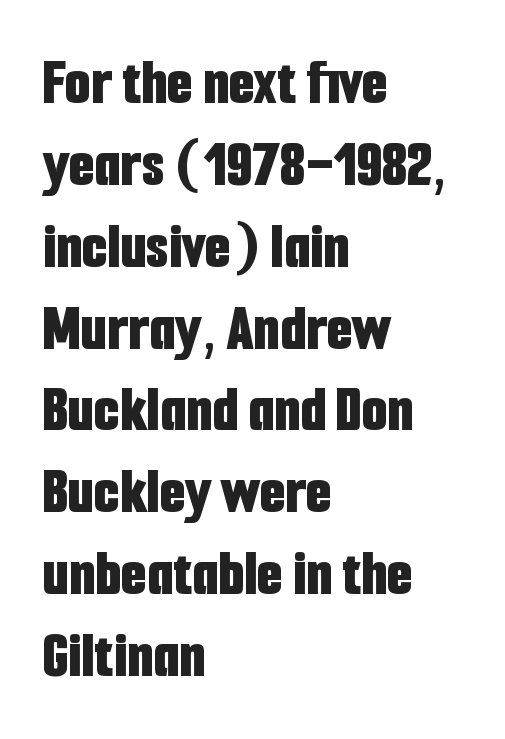
{"serif": "no", "italic": "no", "bold": "yes", "weight": "bold", "width": "condensed", "stroke_contrast": "low", "x_height": "medium", "monospaced": "no", "underline": "no", "align": "left", "line_spacing_ratio": 1.24, "letter_spacing": "normal", "letter_spacing_em": 0.0, "glyph_px": 66}
